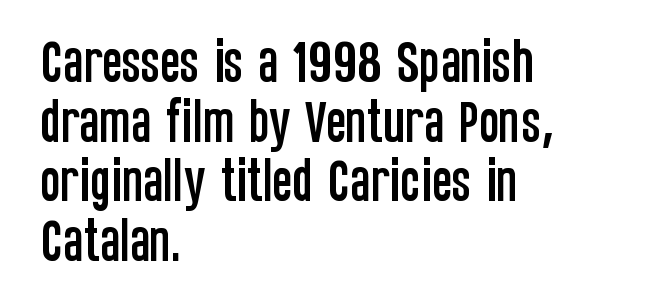
The axis of the letterforms is exactly vertical. Any mark beneath the type? The region is blank. Varying glyph widths throughout — classic text-font behaviour. Here the glyphs are tracked normally, forming tight word shapes. This rendering uses left alignment, leaving the right contour irregular. To sum up the face: it is a sans, with no serifs.
